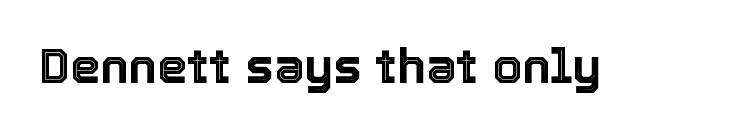
Q: Is the text italic (slanted)? A: No, it is upright.
Q: Is the text underlined? A: No.
Q: Is the spacing between letters normal or unusually wide? A: Normal.
Q: Width (condensed, normal, or wide)? A: Normal.
Q: x-height? A: Medium.
Q: Monospaced? A: No.
